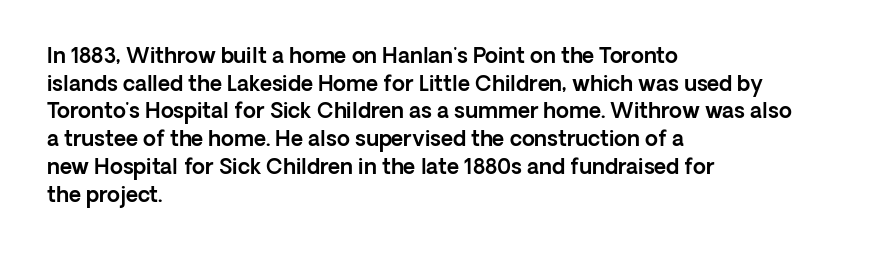
Every character sits straight up, as roman type does. Decoration check: the copy has no underline. A normal amount of white space separates one row of letters from the next. The passage shown has conventional tracking throughout.
